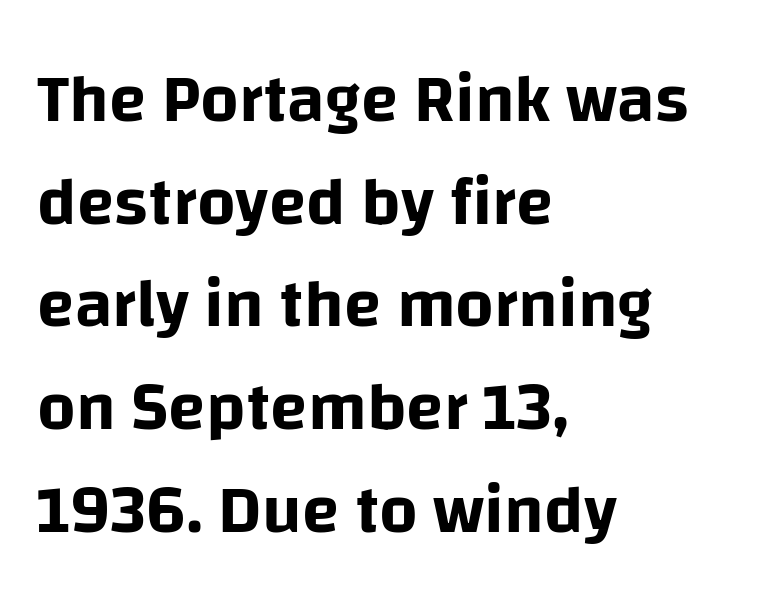
Q: Is the text italic (slanted)? A: No, it is upright.
Q: Is the typeface a serif or a sans-serif typeface? A: Sans-serif.
Q: Is the text underlined? A: No.
Q: How is the paragraph aligned? A: Left-aligned.
Q: Is the spacing between letters normal or unusually wide? A: Normal.
Q: Is the spacing between lines tight, normal or loose? A: Normal.
Q: Width (condensed, normal, or wide)? A: Normal.
Q: Stroke contrast? A: Low.
Q: x-height? A: Large.
Q: Monospaced? A: No.
